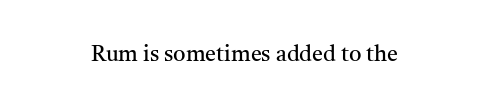
The space directly below the letters is spotless. Quick note: not italic, upright. The line texture is even and compact thanks to regular tracking. These glyphs show unthickened strokes, regular width or finer.
